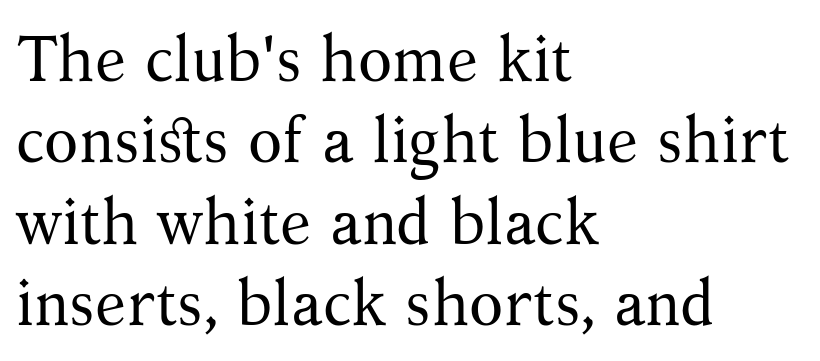
The image shows 63 px regular-weight serif type, upright; set left-aligned, normal line spacing (1.29x), normal letter spacing, not underlined; medium stroke contrast and a medium x-height.
